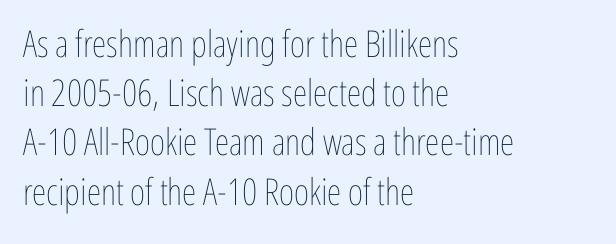
The typeface has the unassuming heft of standard copy or less. A bare baseline throughout the passage. Leading: standard. This rendering uses left alignment, leaving the right contour irregular. Tracking value appears to be zero — textbook default spacing. The type sits square on the baseline with zero lean.
